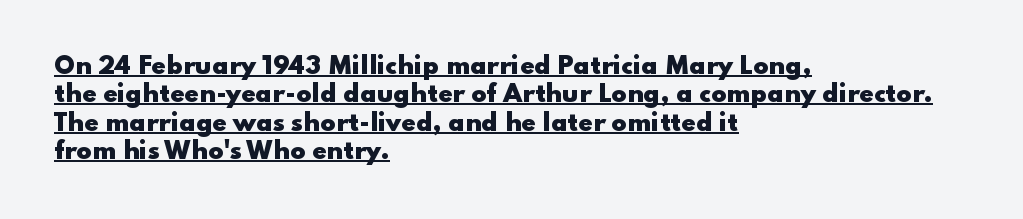
{"italic": "no", "bold": "yes", "underline": "yes", "align": "left", "line_spacing_ratio": 1.23, "letter_spacing": "normal", "letter_spacing_em": 0.0, "glyph_px": 23}
